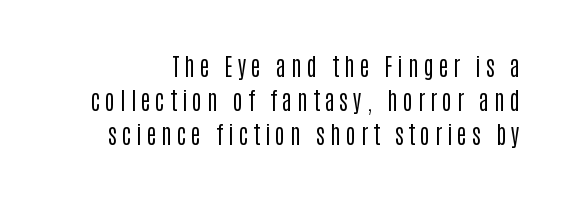
Q: Is the text bold? A: No.
Q: Is the text italic (slanted)? A: No, it is upright.
Q: Is the text underlined? A: No.
Q: Is the spacing between letters normal or unusually wide? A: Unusually wide.
Q: Is the spacing between lines tight, normal or loose? A: Normal.
